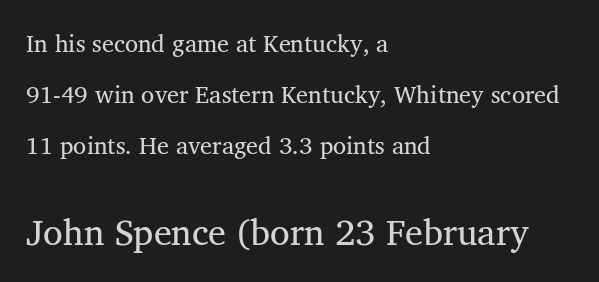
{"serif": "yes", "italic": "no", "bold": "no", "weight": "regular", "width": "normal", "stroke_contrast": "medium", "x_height": "medium", "monospaced": "no", "underline": "no", "align": "left", "line_spacing": "loose", "line_spacing_ratio": 2.12, "letter_spacing": "normal", "letter_spacing_em": 0.0, "larger_block": "second", "size_ratio": 1.5, "glyph_px": 36}
